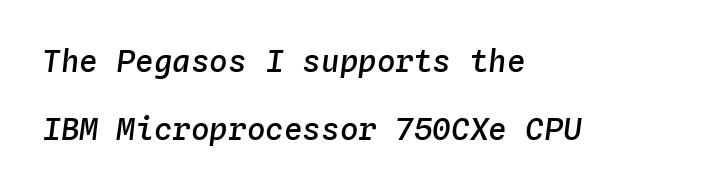
{"italic": "yes", "lean": "right", "slant_degrees": 4, "bold": "semi", "weight": "semibold", "width": "normal", "stroke_contrast": "low", "x_height": "medium", "monospaced": "yes", "underline": "no", "align": "left", "line_spacing": "loose", "line_spacing_ratio": 2.2, "letter_spacing": "normal", "letter_spacing_em": 0.0, "glyph_px": 31}
